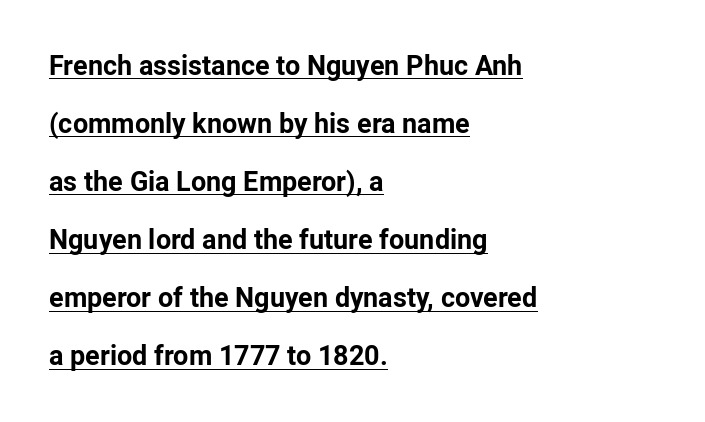
Does the copy run flush right? No — it runs flush left. Emphasis is given by a line drawn under the lettering. The rendering keeps characters at their native spacing. The lettering holds an erect, upright posture throughout.
